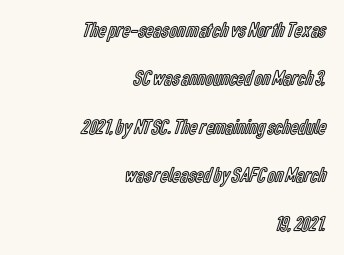
{"underline": "no", "align": "right", "line_spacing": "loose", "line_spacing_ratio": 2.2, "letter_spacing": "normal", "letter_spacing_em": 0.0, "glyph_px": 22}
